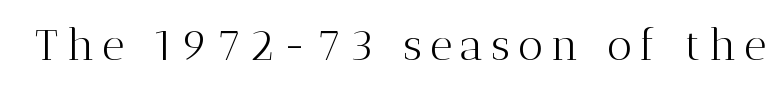
The image shows 44 px light serif type, upright; set not underlined; medium stroke contrast and a medium x-height.
